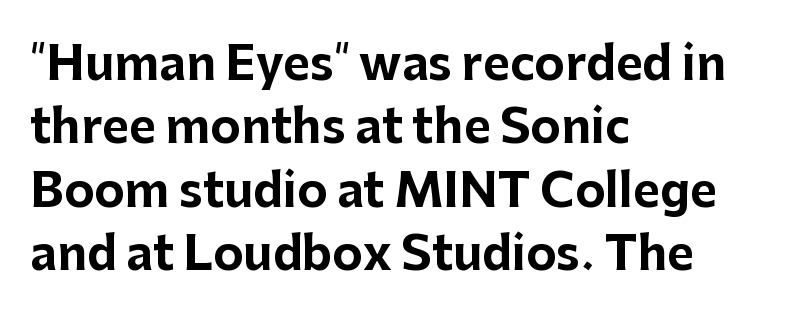
The space beneath each line is pristine and unruled. A typesetter would call this leading conventional body-copy spacing. Notice how the passage keeps a crisp vertical edge on the left only. Vertical strokes here are truly vertical. Strokes here are thick enough to call this a true bold.
